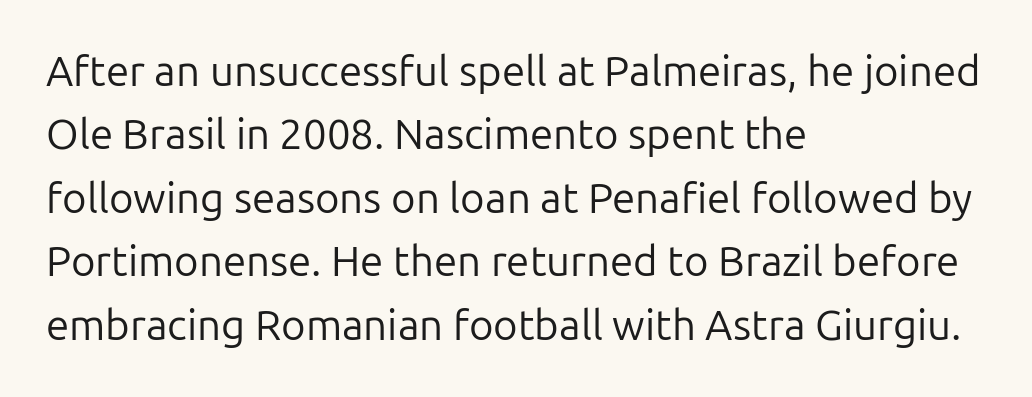
Do the characters align in a grid? No, the font is proportional. This reads as an unemphasized weight, regular at the heaviest. Reading down the block, your eye returns to a fixed left position each line. Characters remain perfectly vertical along every line.
